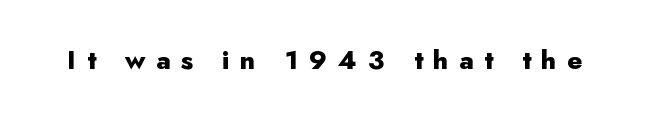
The image shows 26 px bold type, upright; set unusually wide letter spacing (+0.41 em), not underlined.
